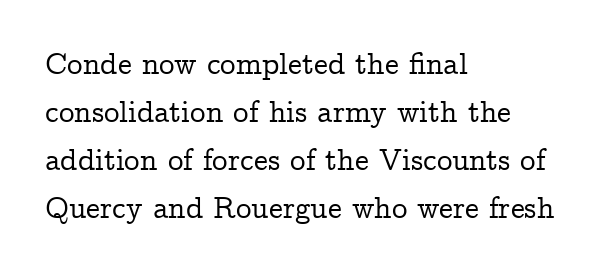
Line spacing here is normal. Underline: absent. Each letter keeps its own natural width here, so spacing adapts to shape. These lines are set flush left with a ragged right edge. The type sits square on the baseline with zero lean.
